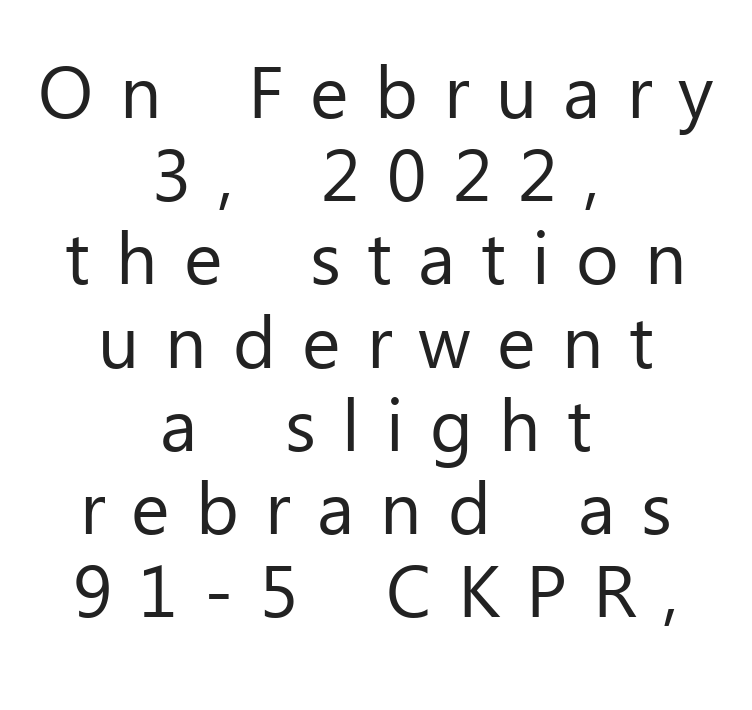
Q: Is the text bold? A: No.
Q: Is the text italic (slanted)? A: No, it is upright.
Q: Is the typeface a serif or a sans-serif typeface? A: Sans-serif.
Q: Is the text underlined? A: No.
Q: How is the paragraph aligned? A: Centered.
Q: Is the spacing between letters normal or unusually wide? A: Unusually wide.
Q: Is the spacing between lines tight, normal or loose? A: Tight.
Q: Width (condensed, normal, or wide)? A: Normal.
Q: Stroke contrast? A: Low.
Q: x-height? A: Medium.
Q: Monospaced? A: No.
